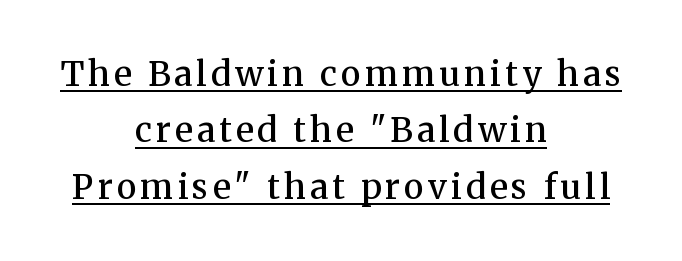
{"serif": "yes", "italic": "no", "bold": "semi", "weight": "semibold", "width": "normal", "stroke_contrast": "medium", "x_height": "medium", "monospaced": "no", "underline": "yes", "align": "center", "line_spacing": "normal", "line_spacing_ratio": 1.66, "glyph_px": 34}
